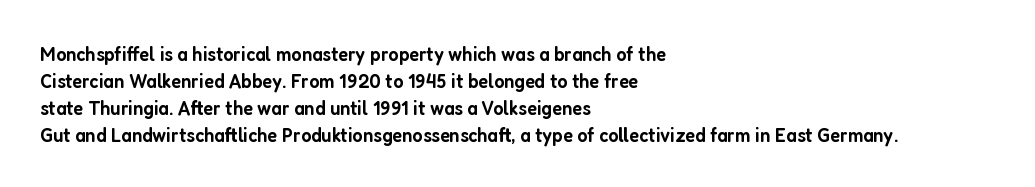
{"italic": "no", "bold": "semi", "underline": "no", "align": "left", "line_spacing": "normal", "line_spacing_ratio": 1.28, "letter_spacing": "normal", "letter_spacing_em": 0.0, "glyph_px": 21}
